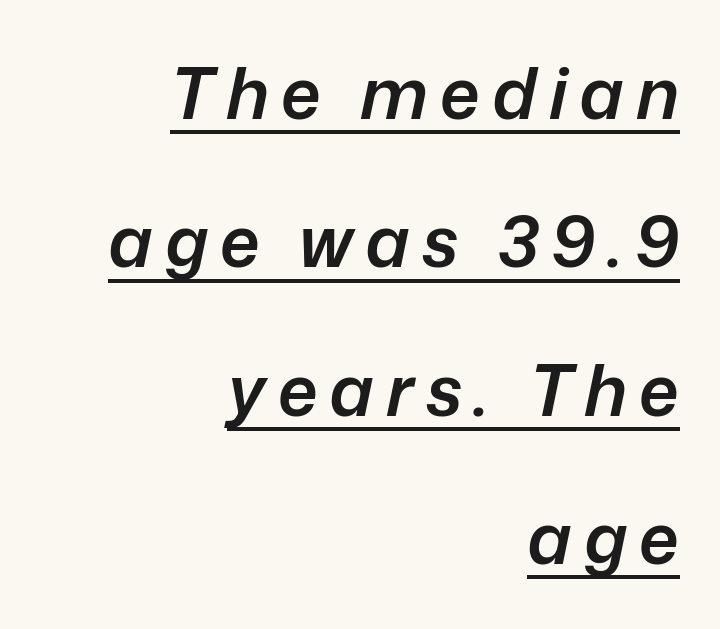
Here the designer chose a conventional face with non-uniform glyph widths. I'd describe the lettering as semibold — firm but not a full bold. Casual observation: everything's shoved over to the right. A continuous stroke trails under the words, as in a hyperlink. A typesetter would mark this as italic. Loosely led — the rows are spread out.
